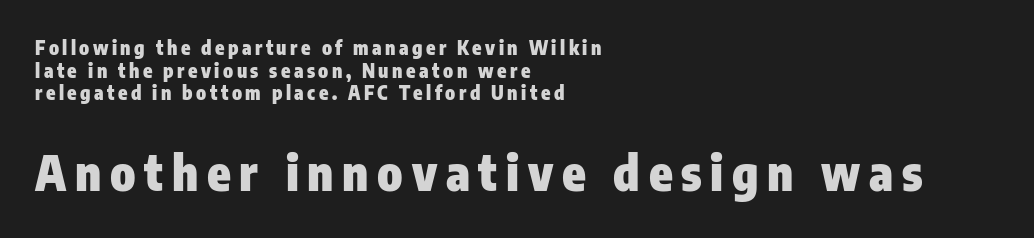
Each row of text sits above clean, open space. Caption: bold face, heavy strokes. The passage shown is typeset with a sans-serif family. Here the designer chose a conventional face with non-uniform glyph widths.
